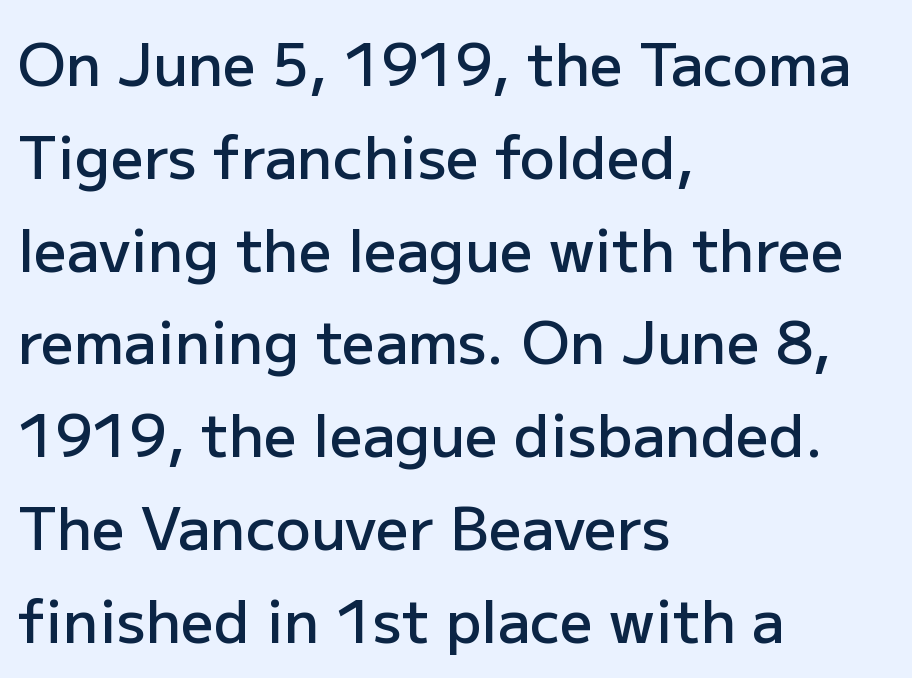
{"serif": "no", "italic": "no", "bold": "semi", "weight": "semibold", "width": "normal", "stroke_contrast": "low", "x_height": "medium", "monospaced": "no", "underline": "no", "align": "left", "line_spacing": "normal", "line_spacing_ratio": 1.6, "letter_spacing": "normal", "letter_spacing_em": 0.0, "glyph_px": 58}
